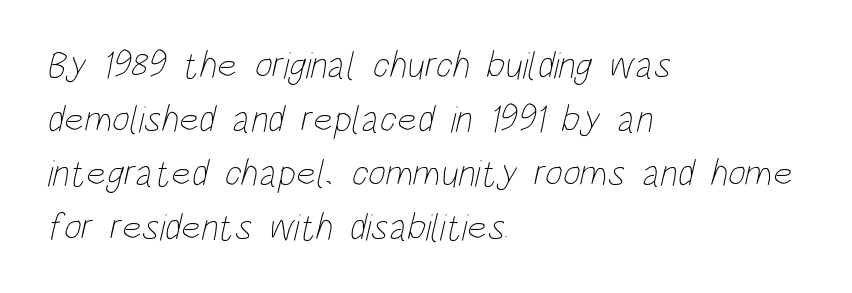
Q: Is the text bold? A: No.
Q: Is the text underlined? A: No.
Q: How is the paragraph aligned? A: Left-aligned.
Q: Is the spacing between letters normal or unusually wide? A: Normal.
Q: Is the spacing between lines tight, normal or loose? A: Normal.
Q: Width (condensed, normal, or wide)? A: Condensed.
Q: Stroke contrast? A: Low.
Q: x-height? A: Large.
Q: Monospaced? A: No.
